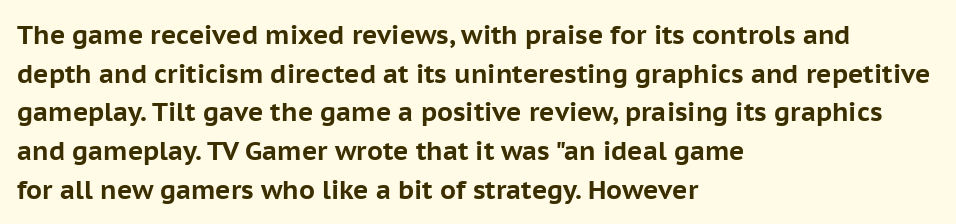
{"italic": "no", "bold": "yes", "underline": "no", "align": "left", "line_spacing": "normal", "line_spacing_ratio": 1.49, "letter_spacing": "normal", "letter_spacing_em": 0.0, "glyph_px": 26}
